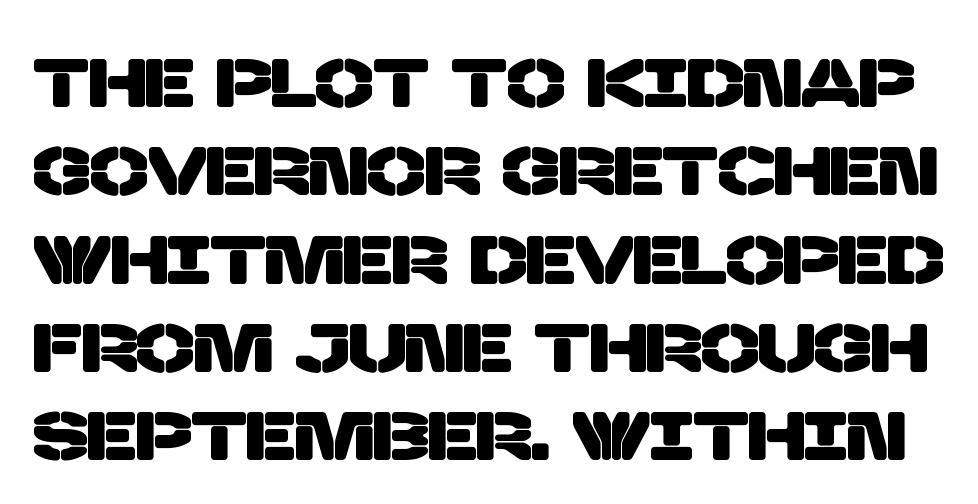
The image shows 69 px sans-serif type; set normal line spacing (1.28x), normal letter spacing, not underlined; low stroke contrast and a large x-height.
